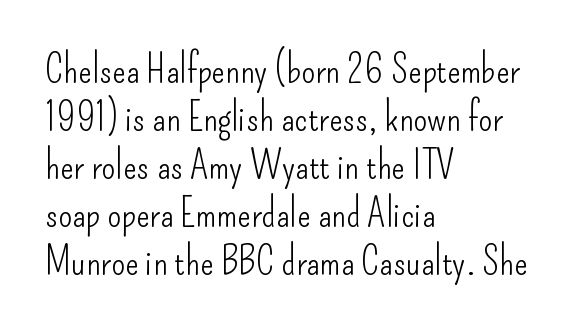
A bare baseline throughout the passage. This sample has the flowing, uneven cadence of proportional lettering. Letterform terminals end flat and unadorned throughout the passage. Is the letter spacing exaggerated? No — it looks like the ordinary default. Compared with a typical body face, this is equally light or lighter still.
